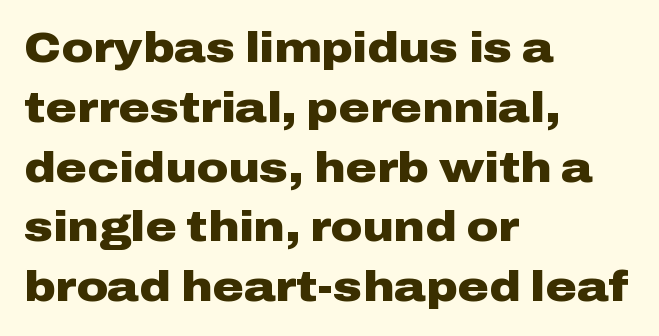
Q: Is the text bold? A: Yes.
Q: Is the text italic (slanted)? A: No, it is upright.
Q: Is the typeface a serif or a sans-serif typeface? A: Sans-serif.
Q: Is the text underlined? A: No.
Q: How is the paragraph aligned? A: Left-aligned.
Q: Is the spacing between letters normal or unusually wide? A: Normal.
Q: Is the spacing between lines tight, normal or loose? A: Normal.
Q: Width (condensed, normal, or wide)? A: Wide.
Q: Stroke contrast? A: Low.
Q: x-height? A: Medium.
Q: Monospaced? A: No.
